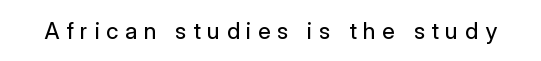
Q: Is the text bold? A: No.
Q: Is the text italic (slanted)? A: No, it is upright.
Q: Is the text underlined? A: No.
Q: Is the spacing between letters normal or unusually wide? A: Unusually wide.
